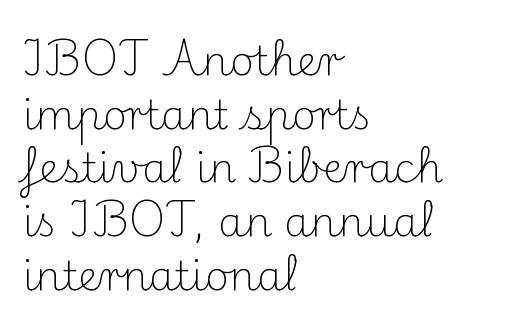
The rendering uses a moderate line-height, typical for paragraphs. Compared with typical body copy, the letter spacing here is the same. Rendered with straight, roman letterforms. This sample has the flowing, uneven cadence of proportional lettering. Honestly, there is no underline to notice here at all.
